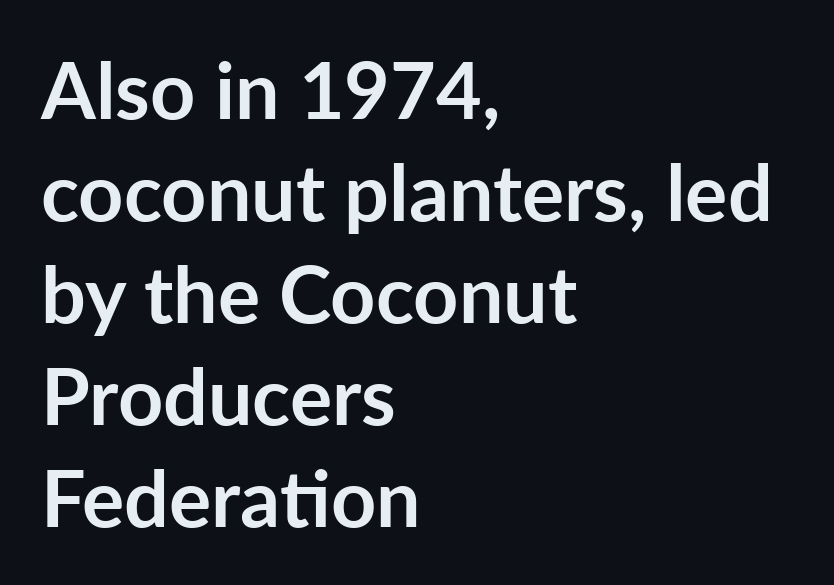
Honestly, the row spacing looks completely unremarkable. Emphasis by weight is at full strength: bold. The lettering holds an erect, upright posture throughout. Line starts are locked; line ends wander.
